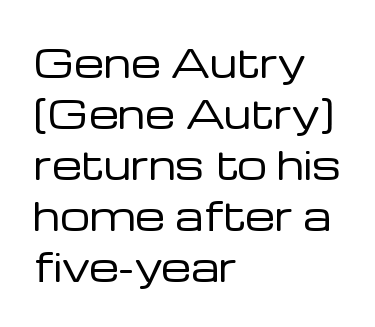
Q: Is the text bold? A: No.
Q: Is the text italic (slanted)? A: No, it is upright.
Q: Is the typeface a serif or a sans-serif typeface? A: Sans-serif.
Q: Is the text underlined? A: No.
Q: How is the paragraph aligned? A: Left-aligned.
Q: Is the spacing between letters normal or unusually wide? A: Normal.
Q: Is the spacing between lines tight, normal or loose? A: Normal.
Q: Width (condensed, normal, or wide)? A: Normal.
Q: Stroke contrast? A: Low.
Q: x-height? A: Medium.
Q: Monospaced? A: No.
